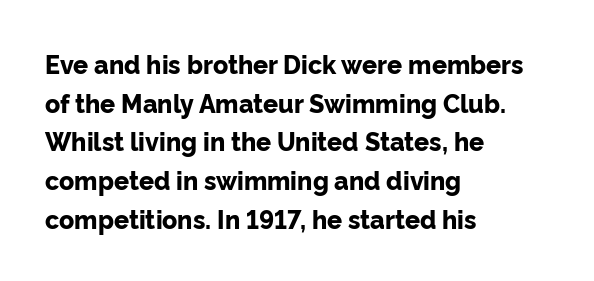
{"italic": "no", "bold": "yes", "underline": "no", "align": "left", "line_spacing": "normal", "line_spacing_ratio": 1.55, "letter_spacing": "normal", "letter_spacing_em": 0.0, "glyph_px": 25}
